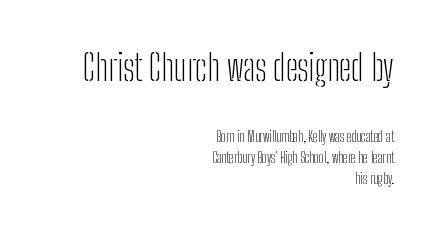
{"serif": "no", "italic": "no", "bold": "no", "weight": "light", "width": "condensed", "stroke_contrast": "low", "x_height": "medium", "monospaced": "no", "underline": "no", "align": "right", "line_spacing": "normal", "line_spacing_ratio": 1.51, "letter_spacing": "normal", "letter_spacing_em": 0.0, "larger_block": "first", "size_ratio": 2.57, "glyph_px": 36}
